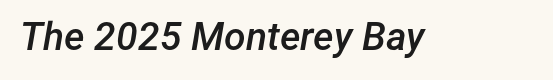
{"italic": "yes", "lean": "right", "slant_degrees": 12, "bold": "semi", "weight": "semibold", "width": "normal", "stroke_contrast": "low", "x_height": "medium", "monospaced": "no", "underline": "no", "letter_spacing": "normal", "letter_spacing_em": 0.0, "glyph_px": 39}
